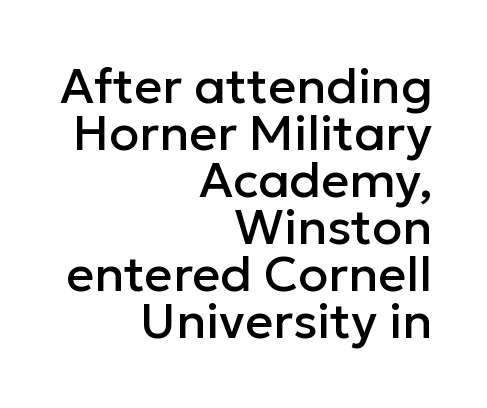
The font family rendered here belongs to the sans-serif group. This rendering leaves character spacing at its baseline value. Notice how the stems are strictly vertical — no italics here. Character widths vary here, with narrow letters taking less room than wide ones.
